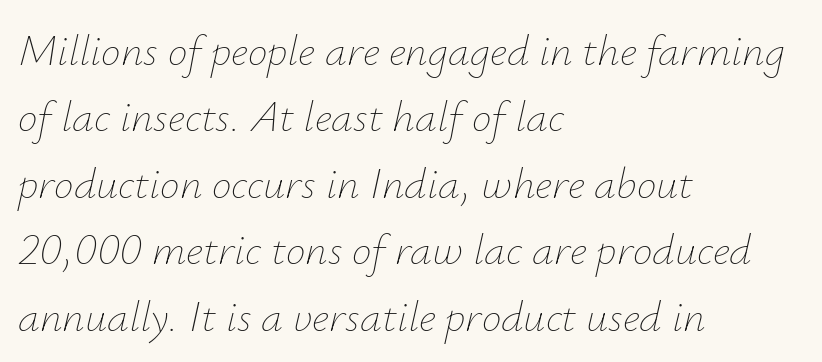
The image shows 44 px thin type, italic (leaning right); set left-aligned, normal line spacing (1.51x), normal letter spacing, not underlined; low stroke contrast and a small x-height.
